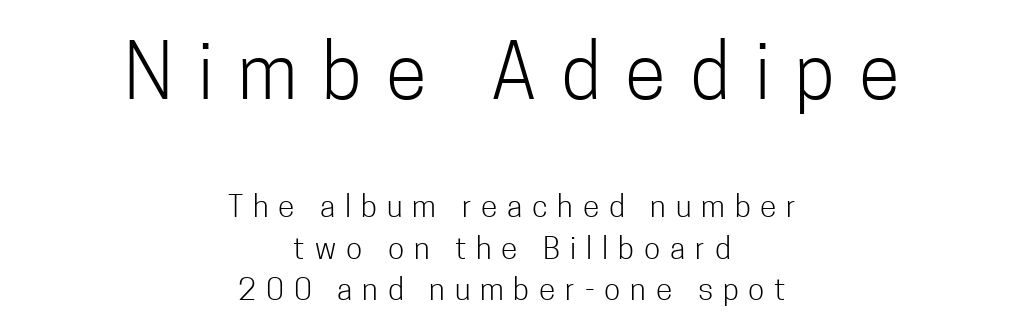
The image shows 75 px light, condensed sans-serif type, upright; set centered, normal line spacing (1.38x), unusually wide letter spacing (+0.33 em), not underlined; the first (top) block is 2.5x larger; low stroke contrast and a medium x-height.
